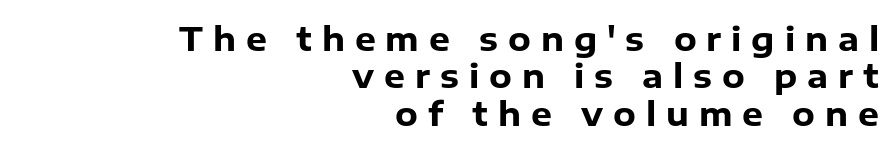
The letters stand straight up with perfectly vertical stems. Are there feet on the stems? There aren't — it's a sans. The face used here is proportionally spaced, like ordinary book or web type. Students, this is bold: see how much ink each stroke carries.
